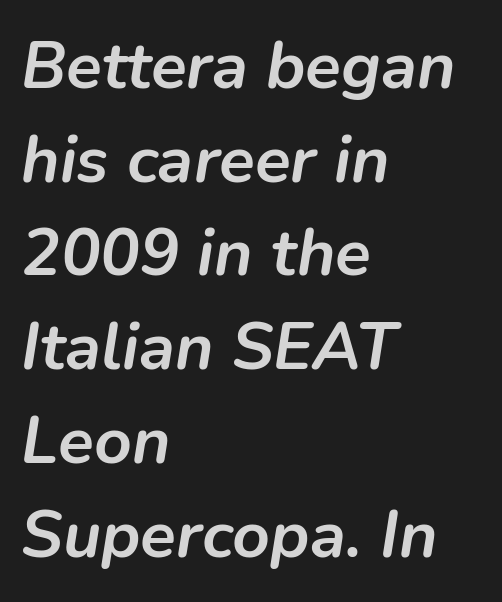
These lines sit exactly where default settings would place them. Here the designer chose a conventional face with non-uniform glyph widths. Thick stems and heavy bowls — unmistakably bold. Between one letter and the next there's only the usual sliver of space.
